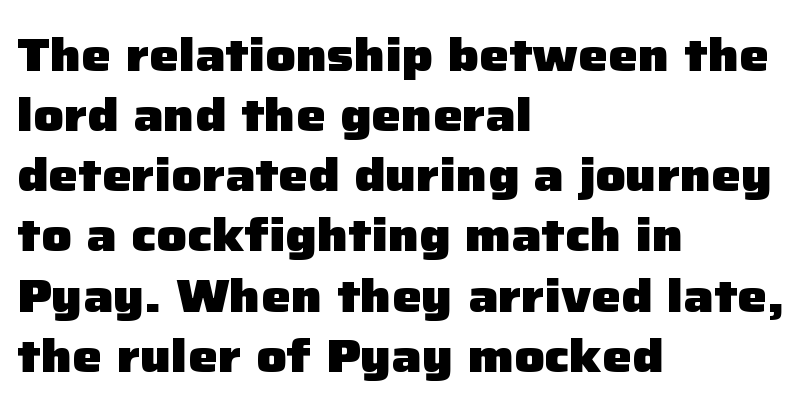
{"serif": "no", "italic": "no", "bold": "yes", "weight": "heavy", "width": "normal", "stroke_contrast": "low", "x_height": "medium", "monospaced": "no", "underline": "no", "align": "left", "line_spacing": "normal", "line_spacing_ratio": 1.28, "letter_spacing": "normal", "letter_spacing_em": 0.0, "glyph_px": 47}
